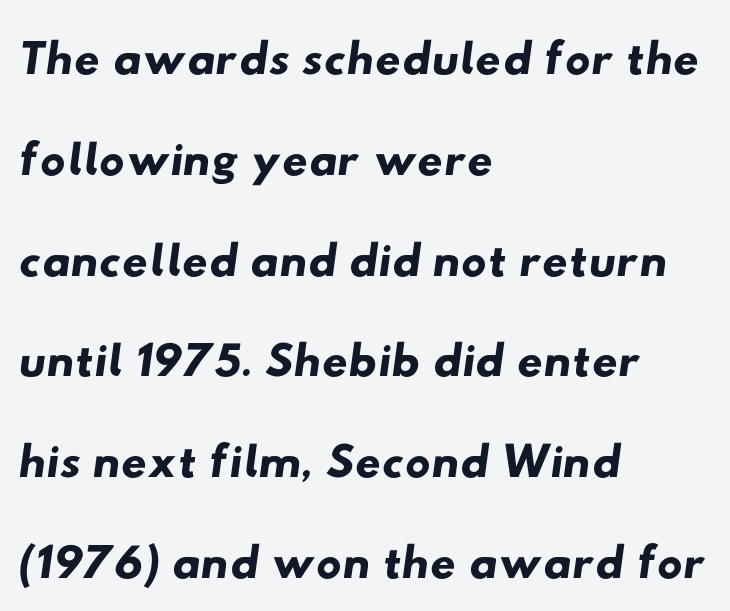
Q: Is the typeface a serif or a sans-serif typeface? A: Sans-serif.
Q: Is the text underlined? A: No.
Q: How is the paragraph aligned? A: Left-aligned.
Q: Is the spacing between letters normal or unusually wide? A: Normal.
Q: Is the spacing between lines tight, normal or loose? A: Normal.
Q: Width (condensed, normal, or wide)? A: Wide.
Q: Stroke contrast? A: Low.
Q: x-height? A: Small.
Q: Monospaced? A: No.
